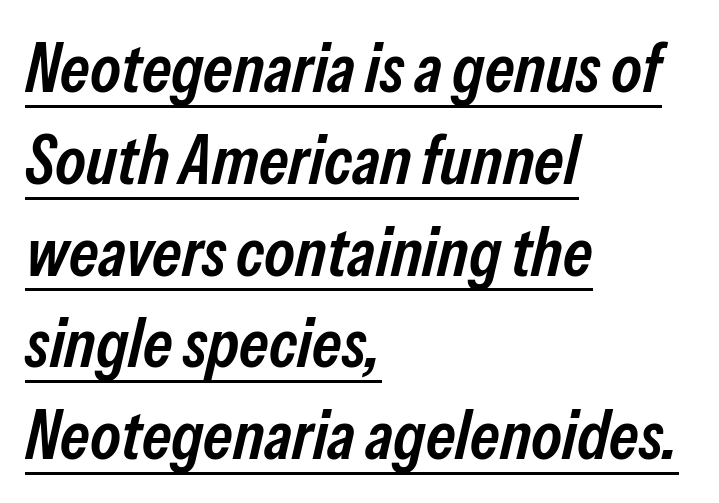
Observe the ordinary spacing: letters are neighbours, not strangers. One glance says typical: line gaps are just what's usual. Slanted lettering throughout. Does the copy run flush right? No — it runs flush left. Underline: present.
